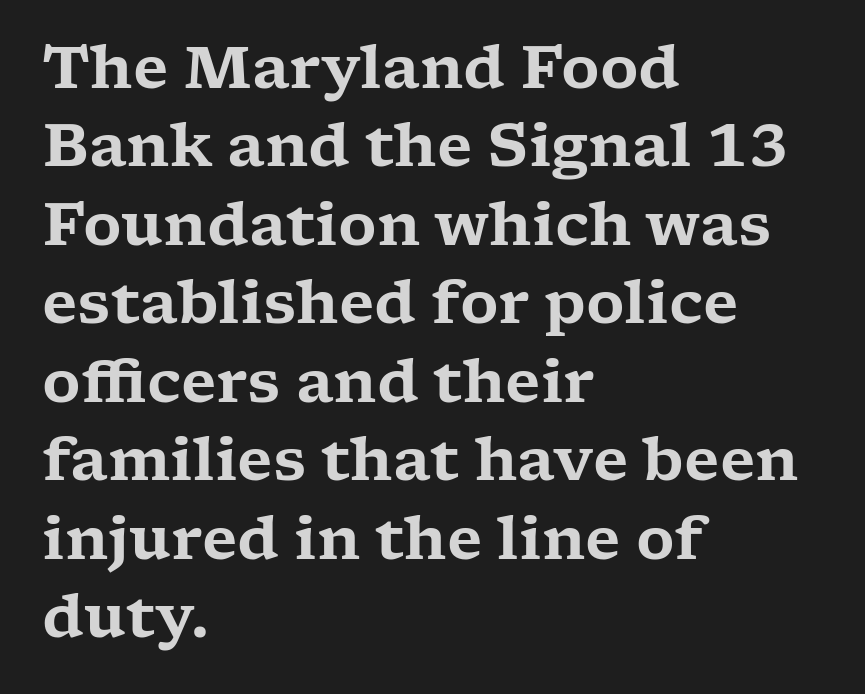
{"serif": "yes", "italic": "no", "width": "wide", "stroke_contrast": "low", "x_height": "medium", "monospaced": "no", "underline": "no", "align": "left", "line_spacing": "normal", "line_spacing_ratio": 1.33, "letter_spacing": "normal", "letter_spacing_em": 0.0, "glyph_px": 59}
